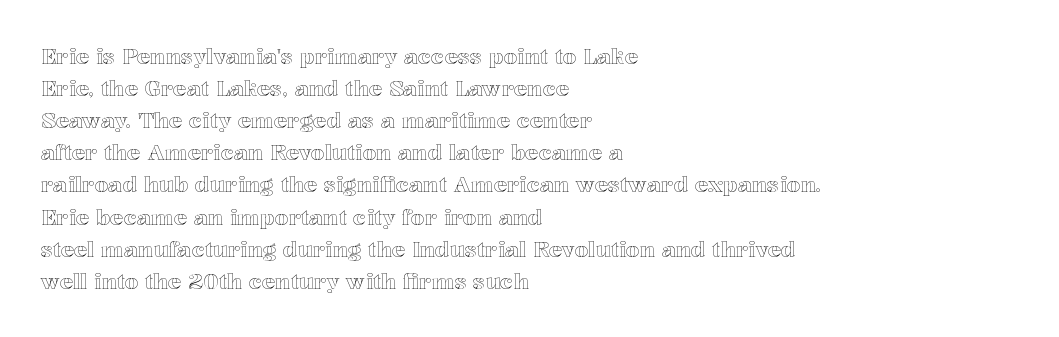
The image shows 22 px text type, upright; set left-aligned, normal line spacing (1.46x), normal letter spacing, not underlined.
